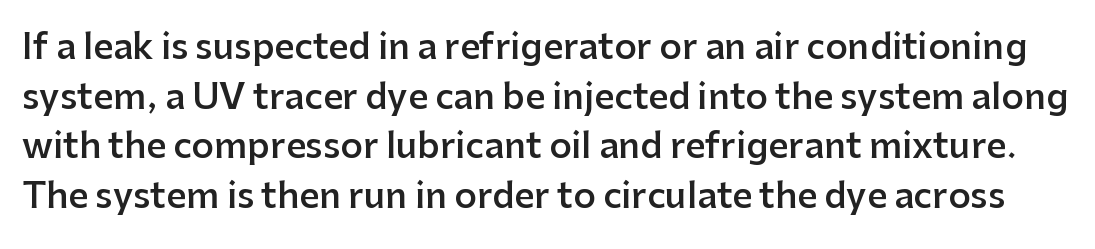
The glyphs have the mass of a demibold cut, below bold. A typesetter would call this leading conventional body-copy spacing. This rendering employs a face without finishing strokes, i.e., a sans-serif. Lines of text with bare space underneath. Nobody touched the tracking dial on this one. Do the characters align in a grid? No, the font is proportional.
